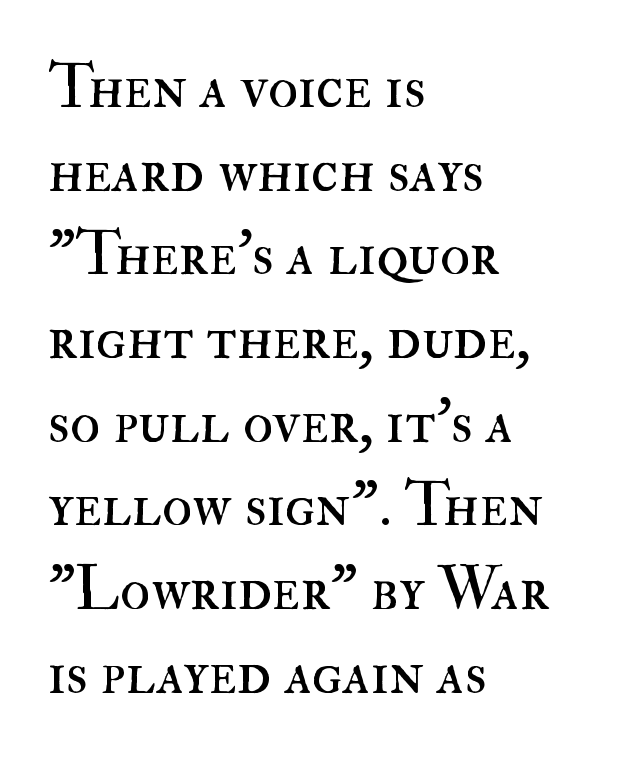
Proportional: the letters do not fall into vertical columns. The foot of each line stays bare and open. Regarding leading, the lines here are spaced in the standard way. This is roman type, the default non-slanted kind.
